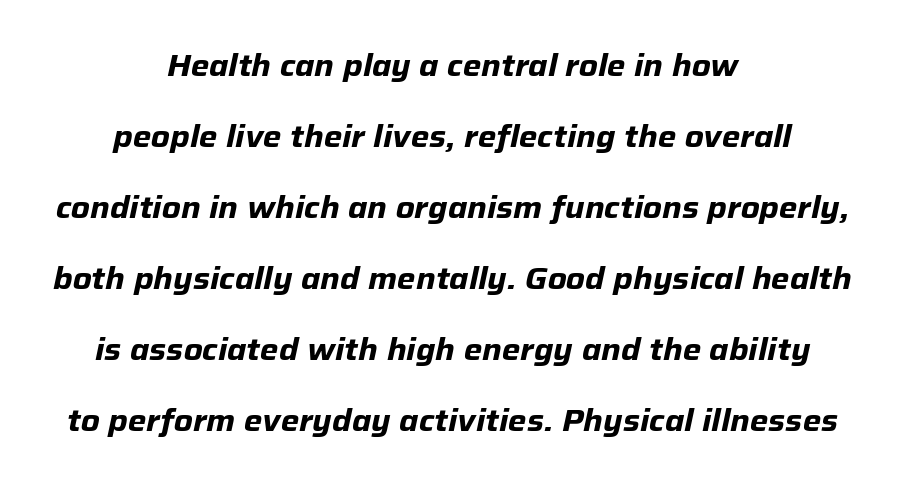
{"italic": "yes", "lean": "right", "slant_degrees": 12, "bold": "yes", "weight": "bold", "width": "normal", "stroke_contrast": "low", "x_height": "medium", "monospaced": "no", "underline": "no", "align": "center", "line_spacing": "loose", "line_spacing_ratio": 2.29, "letter_spacing": "normal", "letter_spacing_em": 0.0, "glyph_px": 31}
